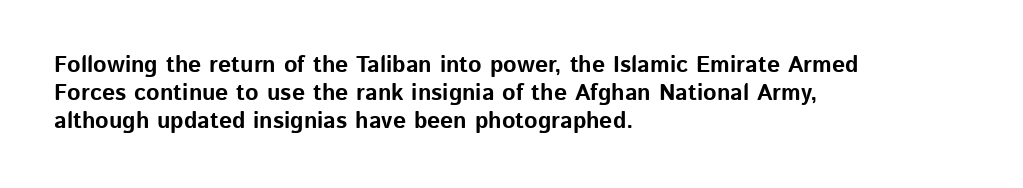
Short and long lines alike share a common starting point at left. Unlike italic type, these characters show no tilt at all. The passage shown is emphatically bold. The face used here is rendered with its standard letterfit. The space beneath each line is pristine and unruled.
